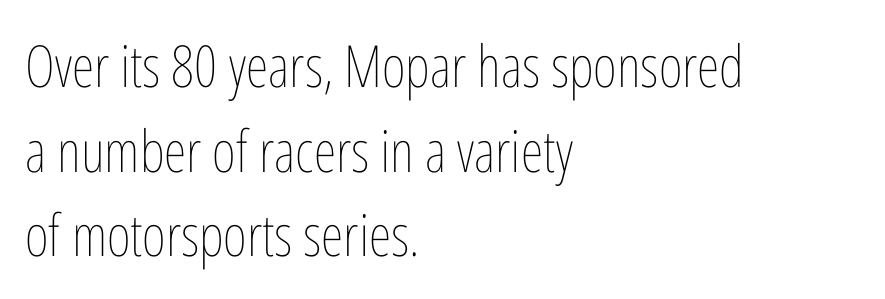
The image shows 58 px thin, condensed type, upright; set left-aligned, normal line spacing (1.46x), normal letter spacing, not underlined; low stroke contrast and a medium x-height.
